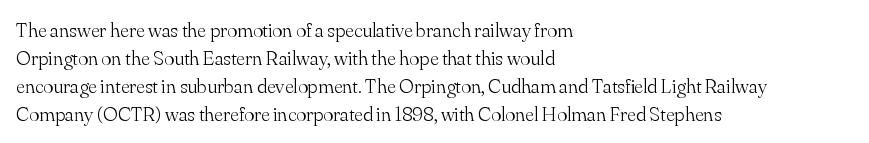
{"italic": "no", "bold": "no", "underline": "no", "align": "left", "line_spacing": "normal", "line_spacing_ratio": 1.33, "letter_spacing": "normal", "letter_spacing_em": 0.0, "glyph_px": 21}
